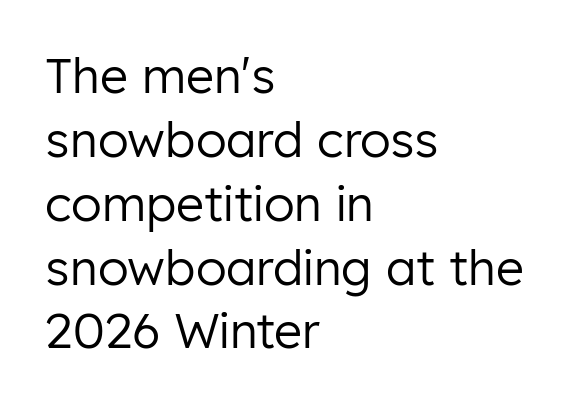
Q: Is the text bold? A: No.
Q: Is the text italic (slanted)? A: No, it is upright.
Q: Is the typeface a serif or a sans-serif typeface? A: Sans-serif.
Q: Is the text underlined? A: No.
Q: How is the paragraph aligned? A: Left-aligned.
Q: Is the spacing between letters normal or unusually wide? A: Normal.
Q: Is the spacing between lines tight, normal or loose? A: Normal.
Q: Width (condensed, normal, or wide)? A: Normal.
Q: Stroke contrast? A: Low.
Q: x-height? A: Medium.
Q: Monospaced? A: No.
